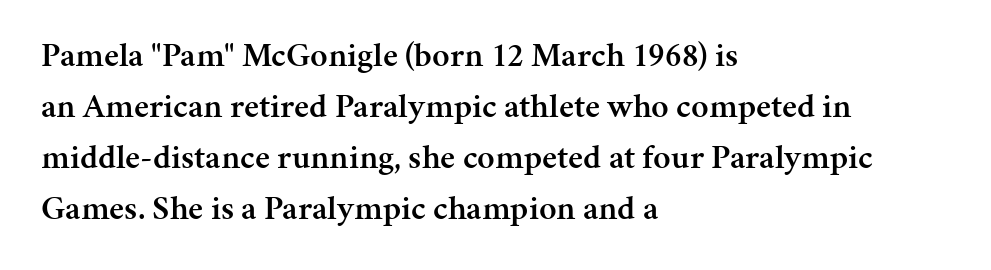
Q: Is the text bold? A: Semi-bold.
Q: Is the text italic (slanted)? A: No, it is upright.
Q: Is the typeface a serif or a sans-serif typeface? A: Serif.
Q: Is the text underlined? A: No.
Q: How is the paragraph aligned? A: Left-aligned.
Q: Is the spacing between letters normal or unusually wide? A: Normal.
Q: Is the spacing between lines tight, normal or loose? A: Normal.
Q: Width (condensed, normal, or wide)? A: Normal.
Q: Stroke contrast? A: Medium.
Q: x-height? A: Medium.
Q: Monospaced? A: No.
